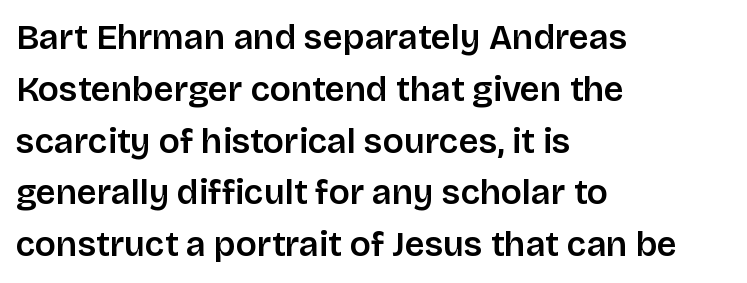
Q: Is the text bold? A: Semi-bold.
Q: Is the text italic (slanted)? A: No, it is upright.
Q: Is the typeface a serif or a sans-serif typeface? A: Sans-serif.
Q: Is the text underlined? A: No.
Q: How is the paragraph aligned? A: Left-aligned.
Q: Is the spacing between letters normal or unusually wide? A: Normal.
Q: Is the spacing between lines tight, normal or loose? A: Normal.
Q: Width (condensed, normal, or wide)? A: Normal.
Q: Stroke contrast? A: Low.
Q: x-height? A: Large.
Q: Monospaced? A: No.
